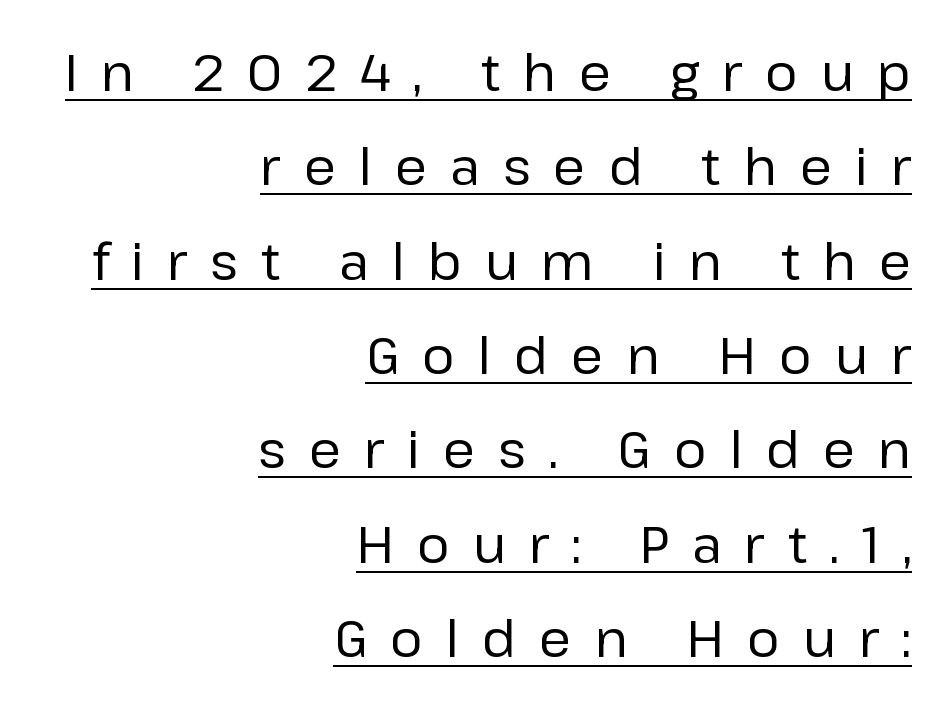
Q: Is the text bold? A: No.
Q: Is the text italic (slanted)? A: No, it is upright.
Q: Is the typeface a serif or a sans-serif typeface? A: Sans-serif.
Q: Is the text underlined? A: Yes.
Q: How is the paragraph aligned? A: Right-aligned.
Q: Is the spacing between letters normal or unusually wide? A: Unusually wide.
Q: Width (condensed, normal, or wide)? A: Normal.
Q: Stroke contrast? A: Low.
Q: x-height? A: Medium.
Q: Monospaced? A: No.
